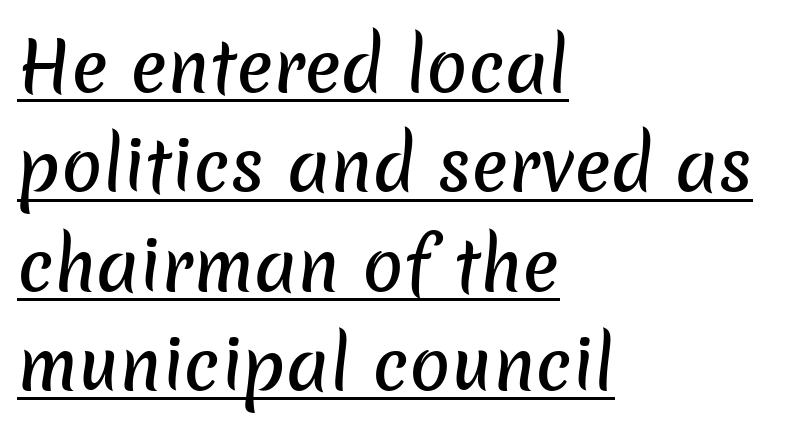
The image shows 68 px sans-serif type; set left-aligned, normal line spacing (1.46x), normal letter spacing, underlined; low stroke contrast and a medium x-height.
